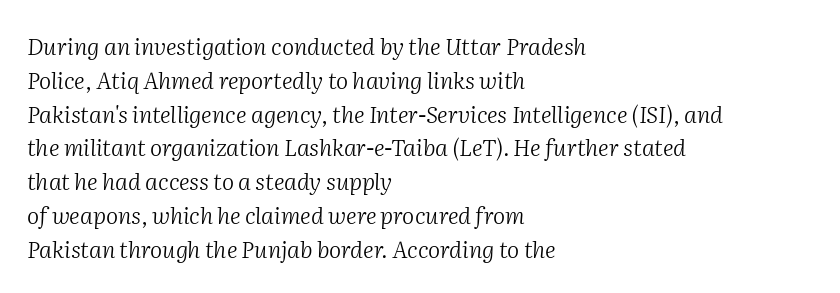
The image shows 23 px text type, italic (leaning right); set left-aligned, normal line spacing (1.47x), normal letter spacing, not underlined.
